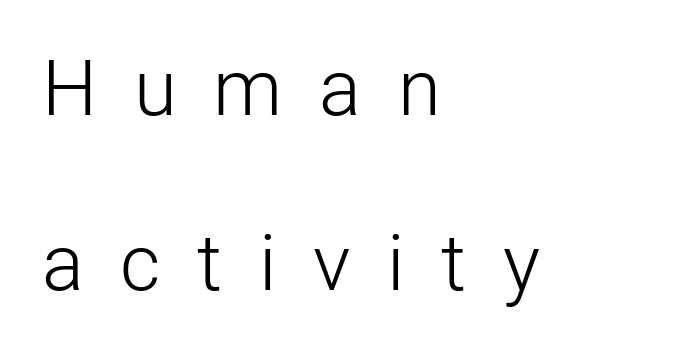
{"serif": "no", "italic": "no", "bold": "no", "weight": "light", "width": "normal", "stroke_contrast": "low", "x_height": "medium", "monospaced": "no", "underline": "no", "align": "left", "line_spacing": "loose", "line_spacing_ratio": 2.24, "letter_spacing": "wide", "letter_spacing_em": 0.47, "glyph_px": 78}
